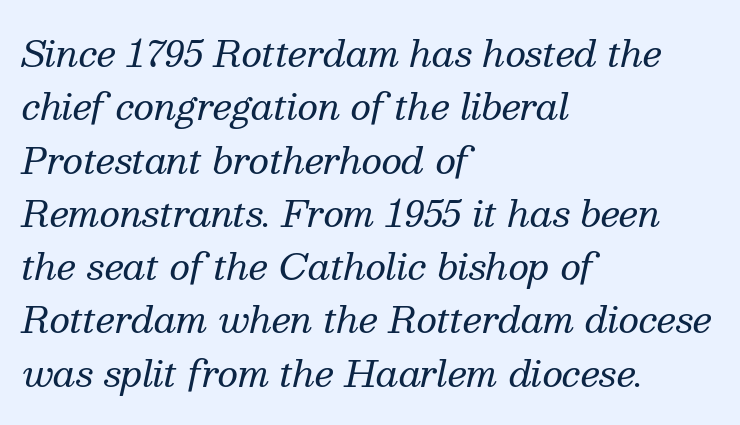
The rendering keeps characters at their native spacing. Decoration check: the copy has no underline. Typeset ragged right — the left edge is the straight one. These lines are rendered in a variable-pitch font. Stems here are at most as thick as an everyday book face. Emphasis-style slanted type is in use.
